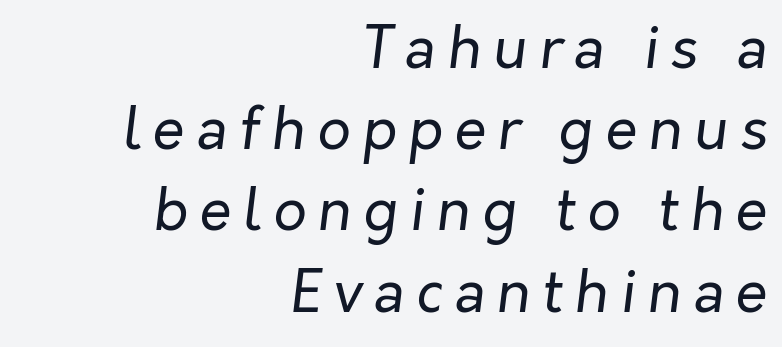
Q: Is the text bold? A: No.
Q: Is the text italic (slanted)? A: Yes, it leans right by about 7 degrees.
Q: Is the text underlined? A: No.
Q: How is the paragraph aligned? A: Right-aligned.
Q: Is the spacing between letters normal or unusually wide? A: Unusually wide.
Q: Is the spacing between lines tight, normal or loose? A: Normal.
Q: Width (condensed, normal, or wide)? A: Normal.
Q: Stroke contrast? A: Low.
Q: x-height? A: Medium.
Q: Monospaced? A: No.
